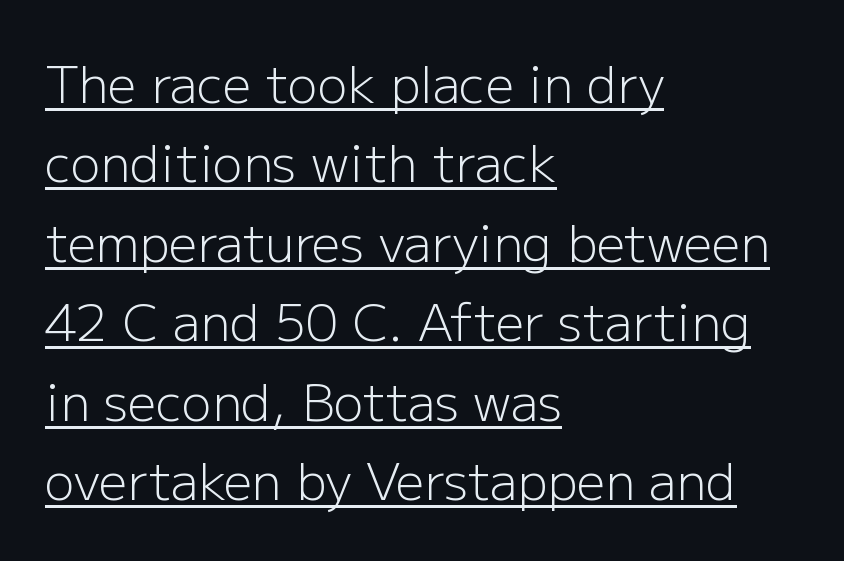
Nope, not italic — everything's standing straight. The font sits on the lighter half of the weight spectrum, regular included. The string is rendered with underlining switched on. These lines are set flush left with a ragged right edge. This is sans-serif lettering, the kind often seen on screens and signage. Standard letterfit; no display-style spreading of the glyphs.
